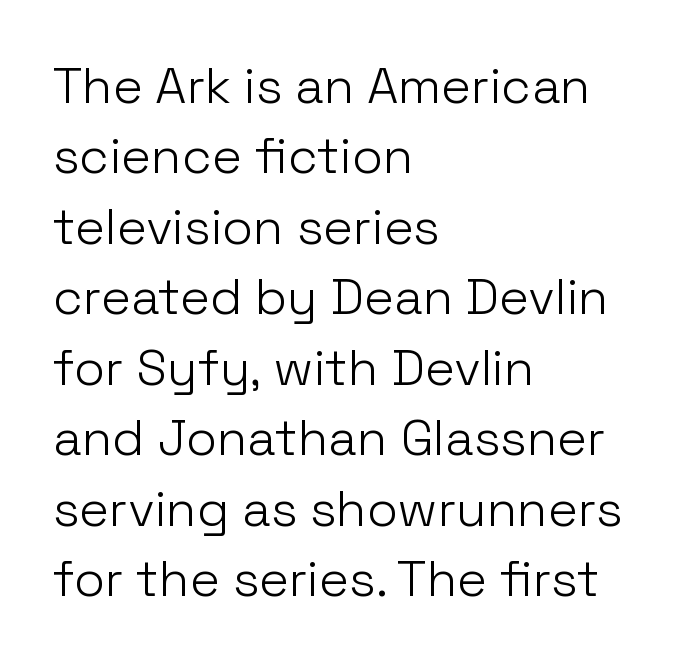
Q: Is the text bold? A: No.
Q: Is the text italic (slanted)? A: No, it is upright.
Q: Is the typeface a serif or a sans-serif typeface? A: Sans-serif.
Q: Is the text underlined? A: No.
Q: How is the paragraph aligned? A: Left-aligned.
Q: Is the spacing between letters normal or unusually wide? A: Normal.
Q: Is the spacing between lines tight, normal or loose? A: Normal.
Q: Width (condensed, normal, or wide)? A: Normal.
Q: Stroke contrast? A: Low.
Q: x-height? A: Medium.
Q: Monospaced? A: No.
